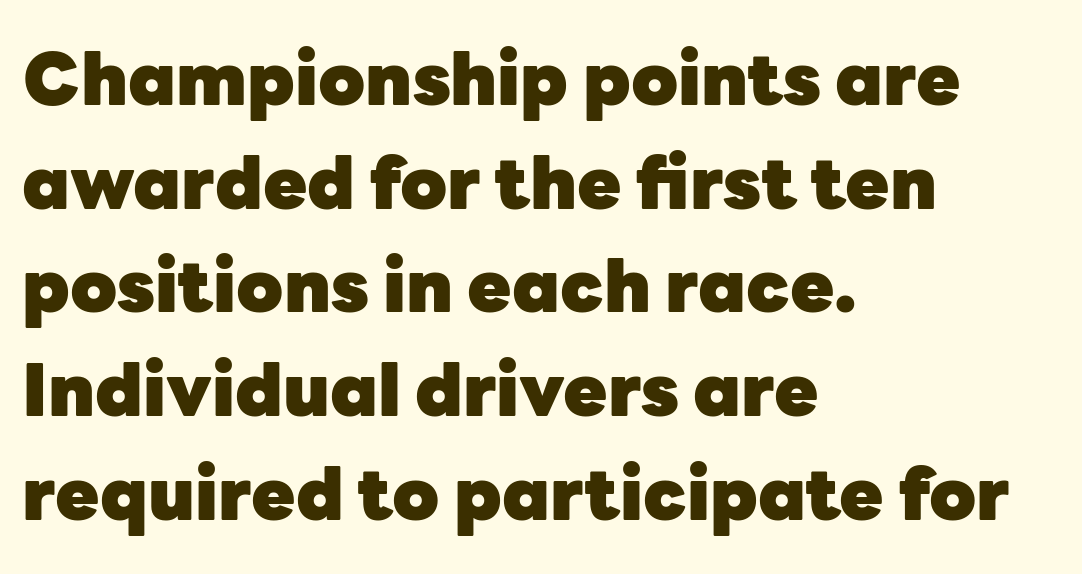
Characters follow at the spacing the type designer built in. The lettering stays uniformly vertical, giving the passage a roman look. Emphasis by weight is at full strength: bold. Do the characters align in a grid? No, the font is proportional. Caption: multi-line text, flush left, ragged right.
